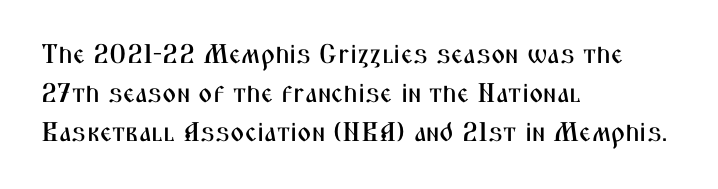
{"italic": "no", "underline": "no", "align": "left", "line_spacing": "normal", "line_spacing_ratio": 1.45, "letter_spacing": "normal", "letter_spacing_em": 0.0, "glyph_px": 27}
